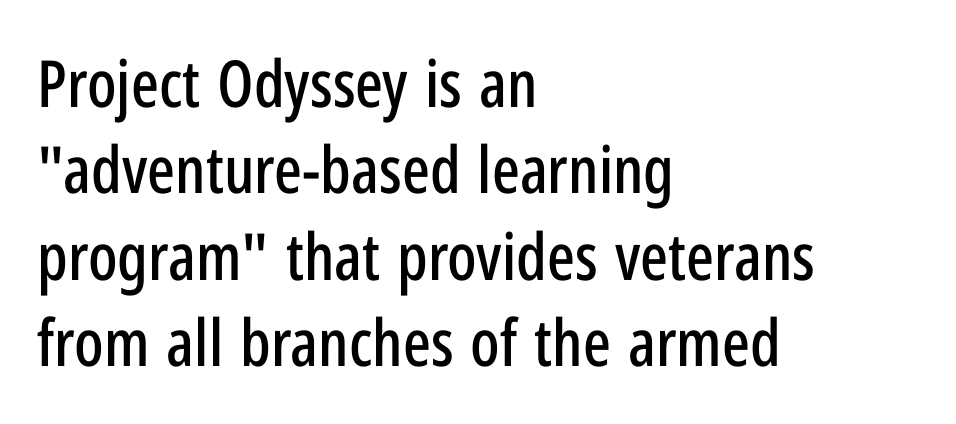
Each word holds together tightly as a unit, with standard inter-letter gaps. A student would call this left alignment; a typographer would say flush left, rag right. When letters stand straight like this, we call the style roman or upright. Normally led — the rows are evenly, conventionally spaced. Each letter's strokes conclude bluntly, with no projecting serifs. Character widths vary here, with narrow letters taking less room than wide ones.
